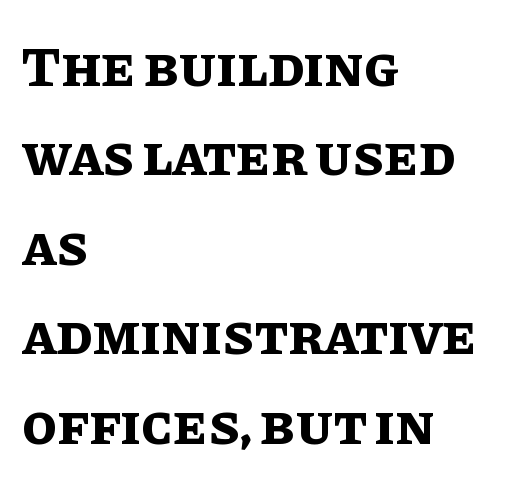
The rendering keeps characters at their native spacing. Check under the words: just untouched page. Does the leading feel generous? No, just average. Notice how the passage keeps a crisp vertical edge on the left only. Ascenders rise straight up at ninety degrees. Proportional: the letters do not fall into vertical columns.
